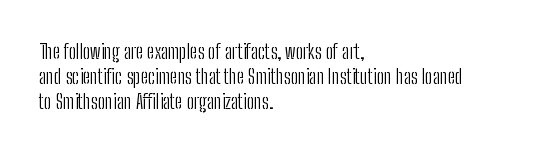
The image shows 20 px text type, upright; set left-aligned, normal line spacing (1.25x), normal letter spacing, not underlined.
